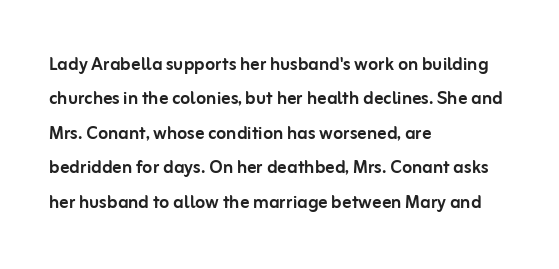
The image shows 23 px text type, upright; set left-aligned, normal line spacing (1.5x), normal letter spacing, not underlined.
